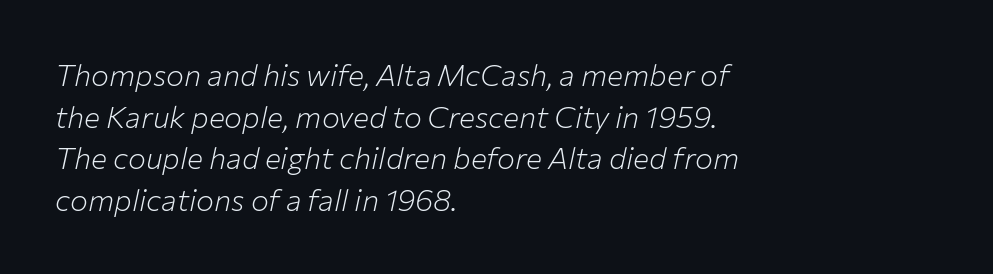
The image shows 30 px light type, italic (leaning right); set left-aligned, normal line spacing (1.39x), normal letter spacing, not underlined; low stroke contrast and a medium x-height.
